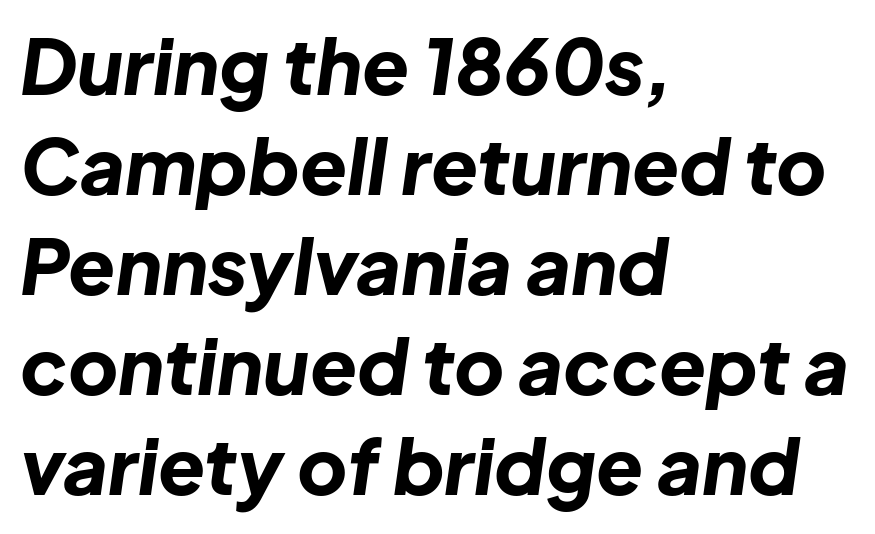
The image shows 77 px bold type, italic (leaning right); set left-aligned, normal line spacing (1.3x), normal letter spacing, not underlined; low stroke contrast and a medium x-height.
